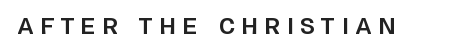
The image shows 21 px bold type, upright; set unusually wide letter spacing (+0.34 em), not underlined.
